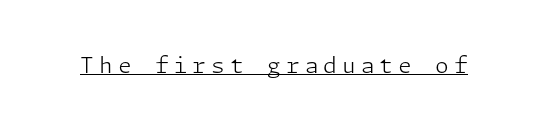
Is there any slant? The stems are plumb. Letter spacing: wide. The typesetter has applied underlining to the passage shown. The strokes carry an ordinary text weight at most.
